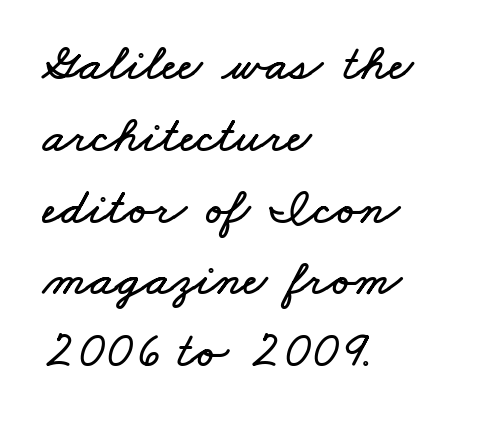
Letter spacing: default. Reading down the block, your eye returns to a fixed left position each line. Evenly set lines give the paragraph a standard silhouette. Unmarked baselines from the first word to the last. Varying glyph widths throughout — classic text-font behaviour.
